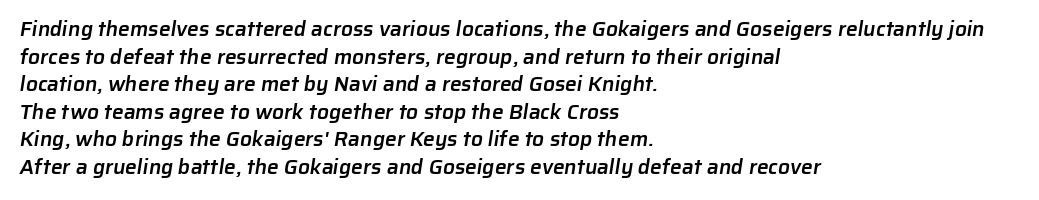
The image shows 21 px text type; set left-aligned, normal line spacing (1.31x), normal letter spacing, not underlined.
